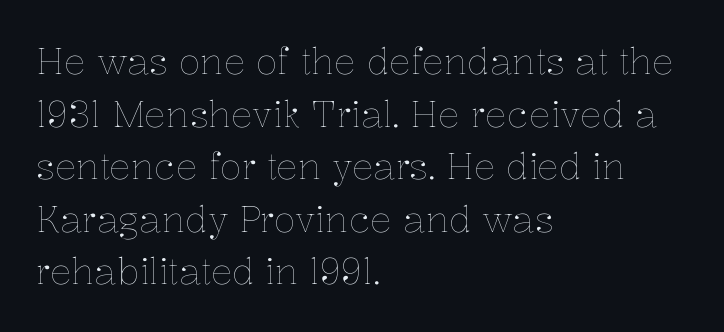
Compared with typical paragraphs, the rows here are spaced about the same. This sample has the flowing, uneven cadence of proportional lettering. A typesetter would call this zero additional tracking. Unbolded letterforms with no extra heft. Nope, not italic — everything's standing straight. Every row of glyphs begins at an identical x-position on the left.
